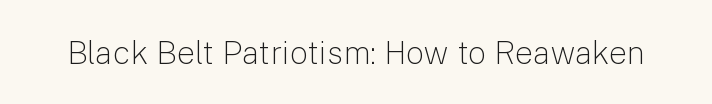
The face used here is a sans, in the tradition of grotesques and geometrics. These lines are rendered in a variable-pitch font. This rendering features lettering with no underline. Standard letterfit; no display-style spreading of the glyphs. The passage shown is not bold in any degree.
